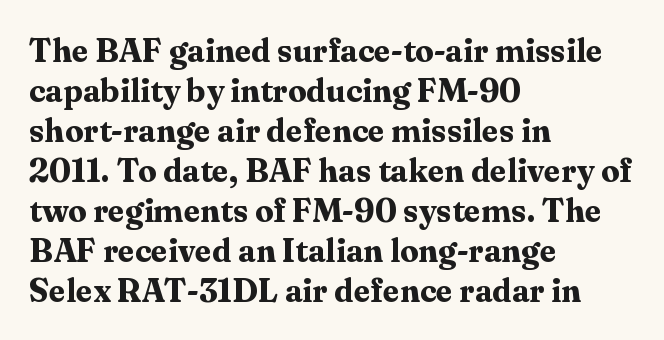
The image shows 33 px bold serif type, upright; set left-aligned, line spacing 1.21x, normal letter spacing, not underlined; medium stroke contrast and a medium x-height.
